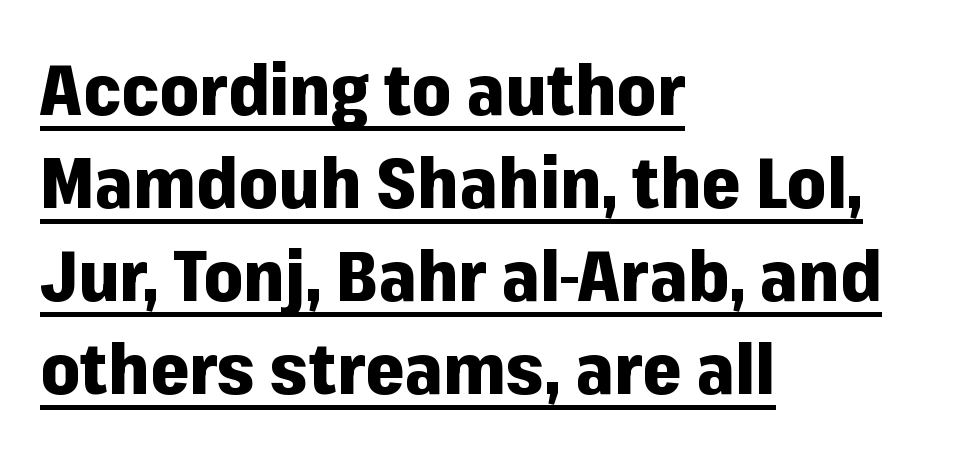
Set as a true bold cut, around the 700 mark. Do the characters align in a grid? No, the font is proportional. The horizontal fit of the characters is conventional and even. Compared with typical paragraphs, the rows here are spaced about the same.
